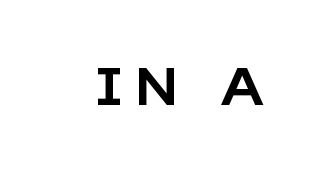
The image shows 53 px sans-serif type, upright; set unusually wide letter spacing (+0.23 em), not underlined; low stroke contrast and a large x-height.
